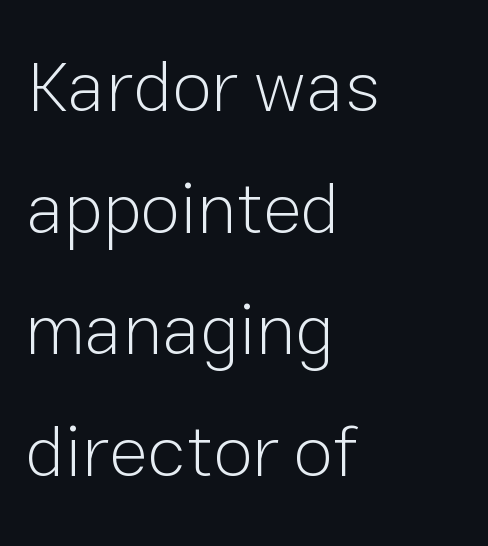
{"serif": "no", "italic": "no", "bold": "no", "weight": "light", "width": "normal", "stroke_contrast": "low", "x_height": "medium", "monospaced": "no", "underline": "no", "align": "left", "line_spacing": "normal", "line_spacing_ratio": 1.69, "letter_spacing": "normal", "letter_spacing_em": 0.0, "glyph_px": 72}
